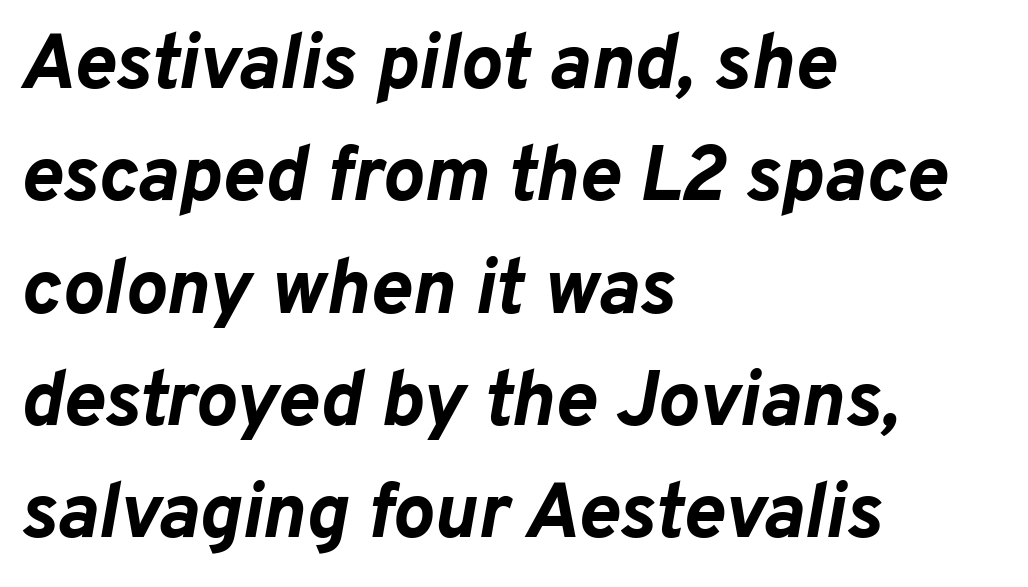
Is there much room between lines? A standard amount, neither cramped nor airy. The foot of each line stays bare and open. Is this a fixed-width face? No — the glyphs have proportional, varying widths. Notice how thick the strokes are: this is what a full bold looks like. The paragraph shown leans on its left margin.
